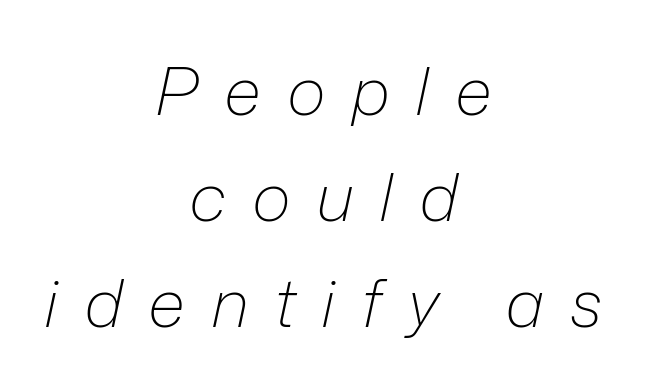
The image shows 67 px light type, italic (leaning right); set centered, normal line spacing (1.58x), unusually wide letter spacing (+0.38 em), not underlined; low stroke contrast and a medium x-height.
